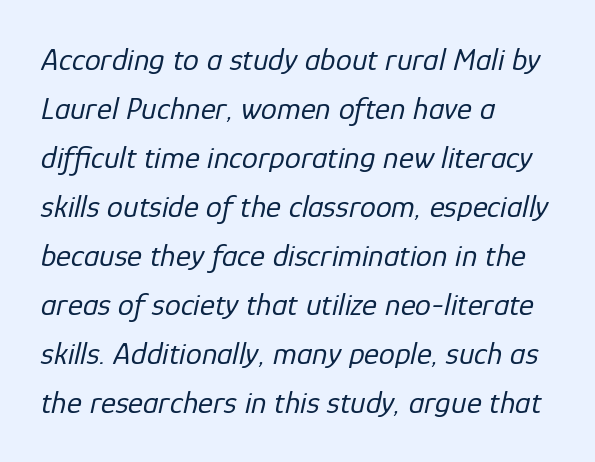
Q: Is the text bold? A: No.
Q: Is the text italic (slanted)? A: Yes, it leans right by about 12 degrees.
Q: Is the text underlined? A: No.
Q: How is the paragraph aligned? A: Left-aligned.
Q: Is the spacing between letters normal or unusually wide? A: Normal.
Q: Is the spacing between lines tight, normal or loose? A: Normal.
Q: Width (condensed, normal, or wide)? A: Normal.
Q: Stroke contrast? A: Low.
Q: x-height? A: Medium.
Q: Monospaced? A: No.
